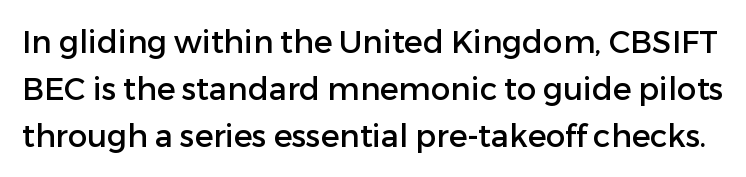
Note: no serifs on the glyphs. Is there any slant? The stems are plumb. Unmarked baselines from the first word to the last. The letters advance in unequal steps, a hallmark of proportional type.
